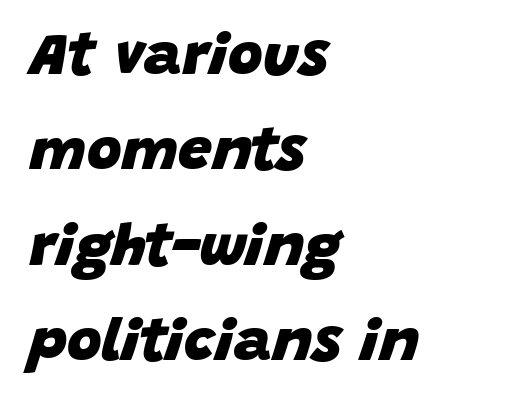
Regarding leading, the lines here are spaced in the standard way. The space beneath each line is pristine and unruled. Characters follow at the spacing the type designer built in. The text carries the slant typical of an italic or oblique font.
